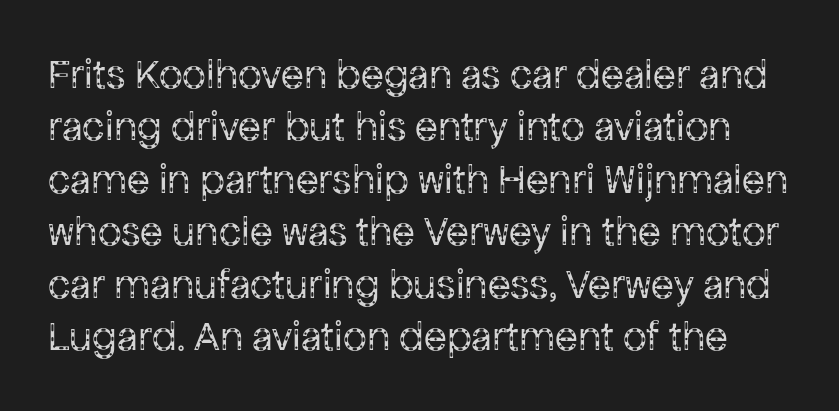
{"serif": "no", "italic": "no", "bold": "no", "weight": "regular", "width": "normal", "stroke_contrast": "low", "x_height": "medium", "monospaced": "no", "underline": "no", "line_spacing": "normal", "line_spacing_ratio": 1.25, "letter_spacing": "normal", "letter_spacing_em": 0.0, "glyph_px": 42}
